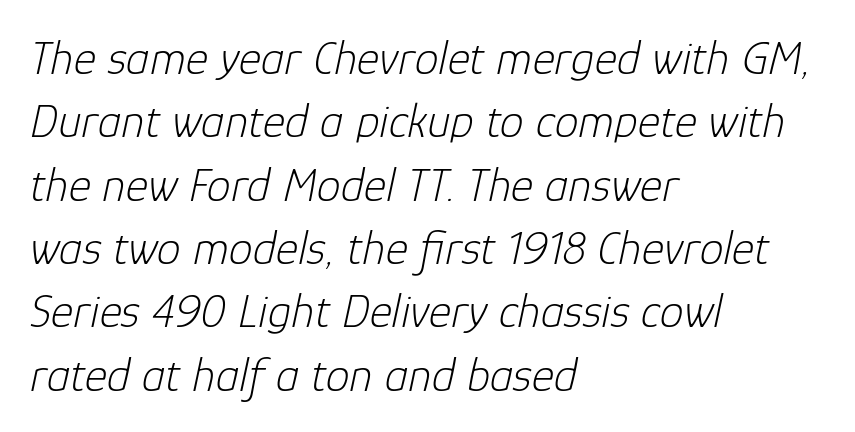
The image shows 48 px light type, italic (leaning right); set left-aligned, normal line spacing (1.32x), normal letter spacing, not underlined; low stroke contrast and a medium x-height.
